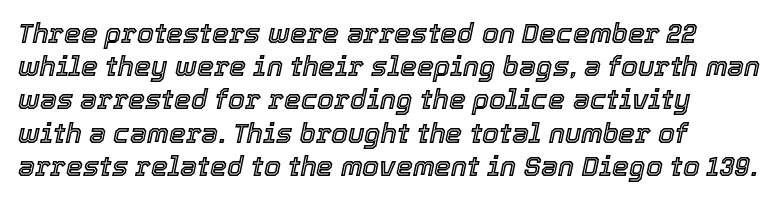
Q: Is the text italic (slanted)? A: Yes, it leans right by about 12 degrees.
Q: Is the text underlined? A: No.
Q: Is the spacing between letters normal or unusually wide? A: Normal.
